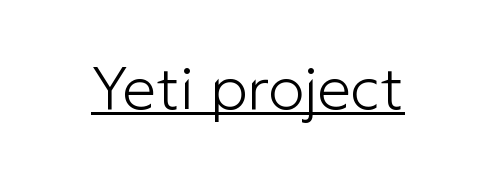
The image shows 60 px light sans-serif type, upright; set normal letter spacing, underlined; low stroke contrast and a medium x-height.
